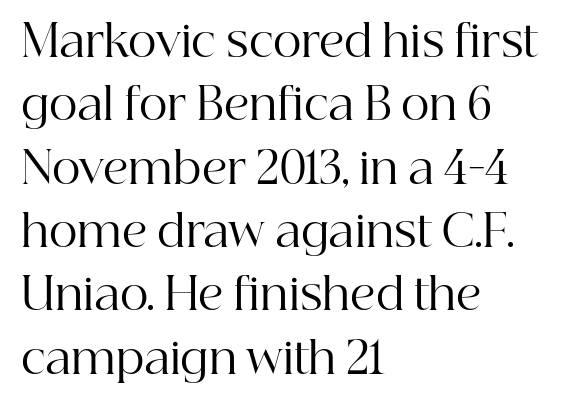
Q: Is the text bold? A: No.
Q: Is the text italic (slanted)? A: No, it is upright.
Q: Is the typeface a serif or a sans-serif typeface? A: Serif.
Q: Is the text underlined? A: No.
Q: How is the paragraph aligned? A: Left-aligned.
Q: Is the spacing between letters normal or unusually wide? A: Normal.
Q: Is the spacing between lines tight, normal or loose? A: Normal.
Q: Width (condensed, normal, or wide)? A: Normal.
Q: Stroke contrast? A: High.
Q: x-height? A: Medium.
Q: Monospaced? A: No.
